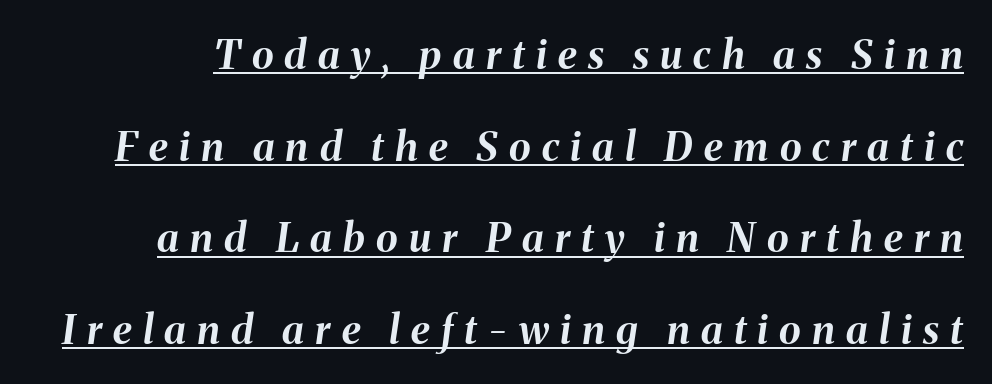
Q: Is the text bold? A: Yes.
Q: Is the text italic (slanted)? A: Yes, it leans right by about 8 degrees.
Q: Is the text underlined? A: Yes.
Q: Is the spacing between letters normal or unusually wide? A: Unusually wide.
Q: Is the spacing between lines tight, normal or loose? A: Loose.
Q: Width (condensed, normal, or wide)? A: Normal.
Q: Stroke contrast? A: Medium.
Q: x-height? A: Medium.
Q: Monospaced? A: No.
